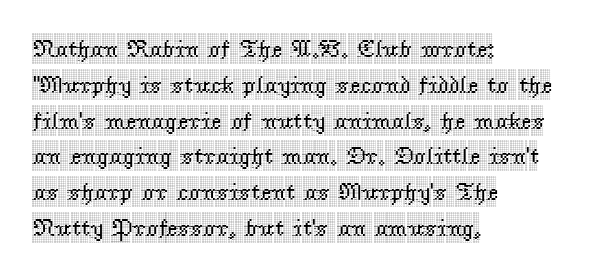
The image shows 24 px text type, upright; set left-aligned, normal line spacing (1.49x), normal letter spacing, not underlined.
